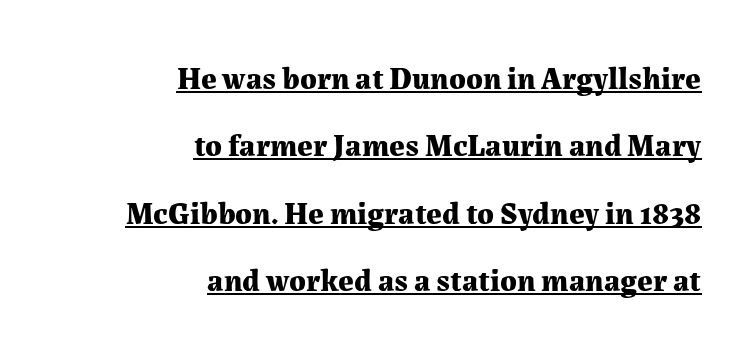
Q: Is the text bold? A: Yes.
Q: Is the text italic (slanted)? A: No, it is upright.
Q: Is the typeface a serif or a sans-serif typeface? A: Serif.
Q: Is the text underlined? A: Yes.
Q: How is the paragraph aligned? A: Right-aligned.
Q: Is the spacing between letters normal or unusually wide? A: Normal.
Q: Is the spacing between lines tight, normal or loose? A: Loose.
Q: Width (condensed, normal, or wide)? A: Normal.
Q: Stroke contrast? A: Medium.
Q: x-height? A: Medium.
Q: Monospaced? A: No.
